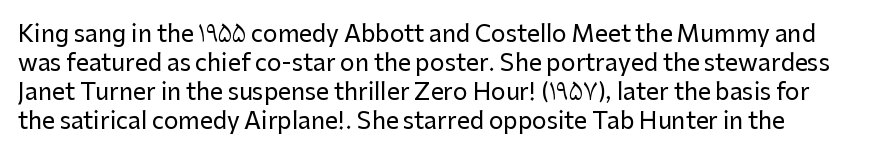
{"italic": "no", "underline": "no", "line_spacing": "normal", "line_spacing_ratio": 1.26, "letter_spacing": "normal", "letter_spacing_em": 0.0, "glyph_px": 23}
